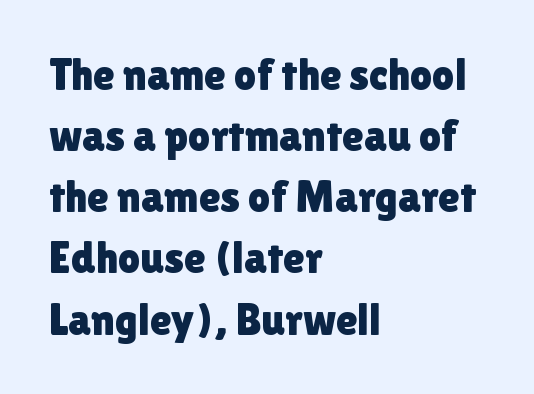
The image shows 44 px sans-serif type, upright; set left-aligned, normal line spacing (1.39x), normal letter spacing, not underlined; a medium x-height.
